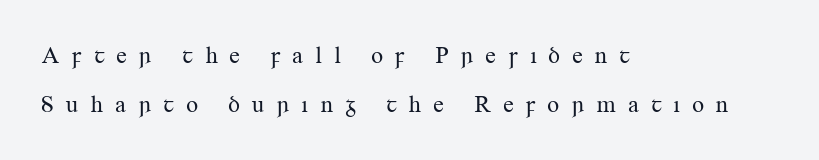
The image shows 24 px text type, upright; set left-aligned, loose line spacing (2.05x), unusually wide letter spacing (+0.47 em), not underlined.
